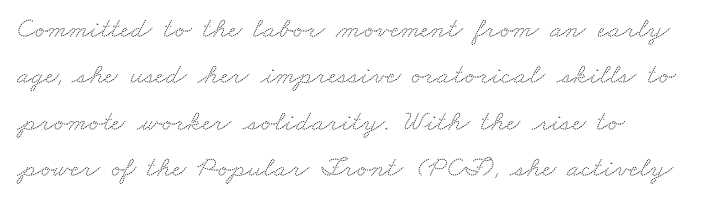
Teacher's note: observe the even left margin — that is flush-left alignment. A typesetter would label this face a serif. Descenders are the only things crossing below the line. The line-height multiplier appears to be the usual default.
